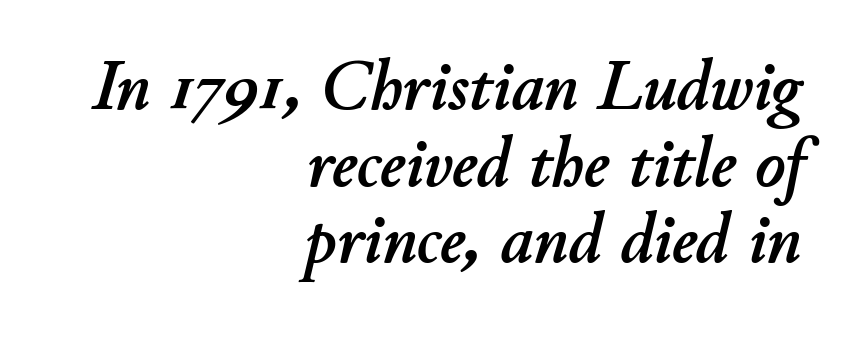
{"italic": "yes", "lean": "right", "slant_degrees": 11, "width": "normal", "stroke_contrast": "low", "x_height": "small", "monospaced": "no", "underline": "no", "align": "right", "line_spacing": "tight", "line_spacing_ratio": 1.08, "letter_spacing": "normal", "letter_spacing_em": 0.0, "glyph_px": 71}
